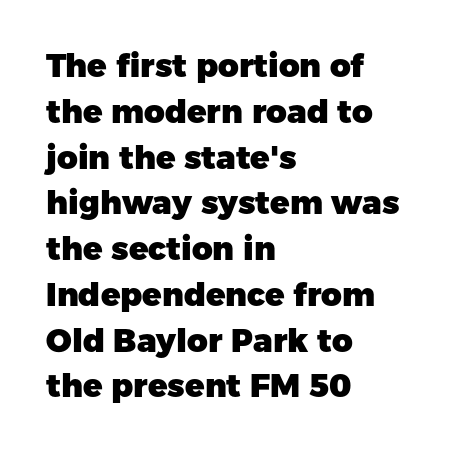
{"serif": "no", "italic": "no", "bold": "yes", "weight": "heavy", "width": "normal", "stroke_contrast": "low", "x_height": "medium", "monospaced": "no", "underline": "no", "align": "left", "line_spacing": "normal", "line_spacing_ratio": 1.43, "letter_spacing": "normal", "letter_spacing_em": 0.0, "glyph_px": 32}
